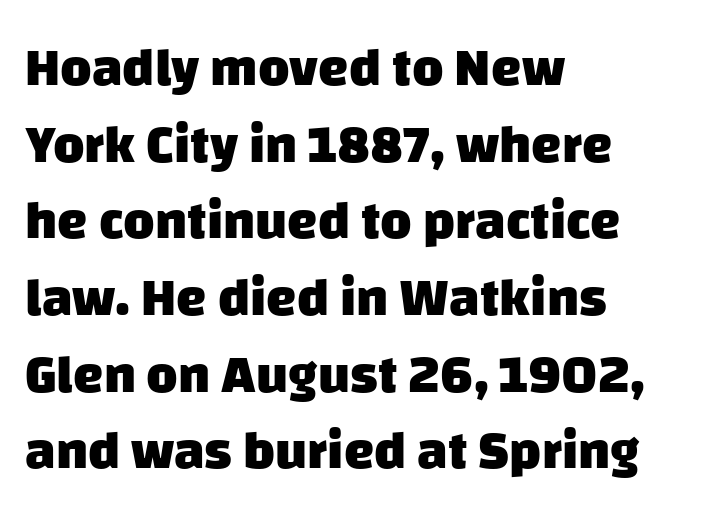
The image shows 54 px heavy sans-serif type; set left-aligned, normal line spacing (1.42x), normal letter spacing, not underlined; low stroke contrast and a large x-height.
